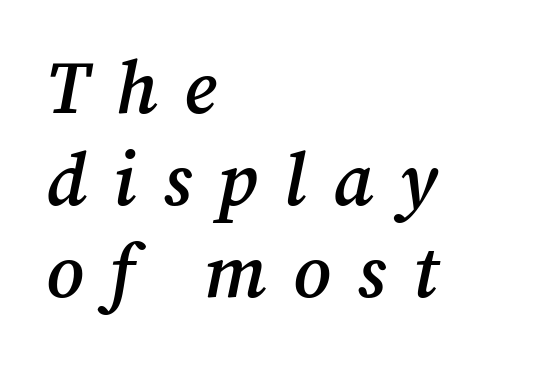
Q: Is the text bold? A: Semi-bold.
Q: Is the text italic (slanted)? A: Yes, it leans right by about 12 degrees.
Q: Is the typeface a serif or a sans-serif typeface? A: Serif.
Q: Is the text underlined? A: No.
Q: How is the paragraph aligned? A: Left-aligned.
Q: Is the spacing between letters normal or unusually wide? A: Unusually wide.
Q: Width (condensed, normal, or wide)? A: Normal.
Q: Stroke contrast? A: Medium.
Q: x-height? A: Medium.
Q: Monospaced? A: No.
